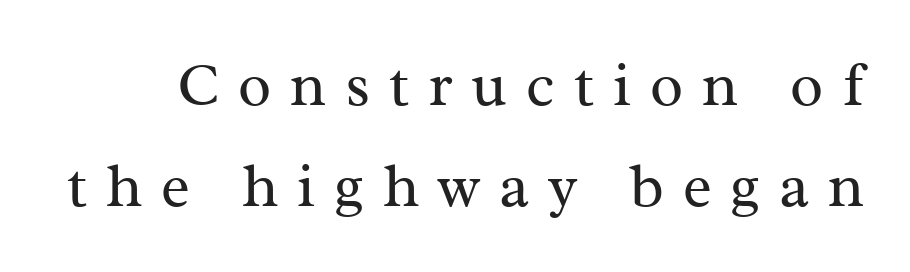
Letters have the restrained weight of plain body copy at most. Typographically, this falls in the serif category. Quick note: underline off. Substantial extra tracking has been applied to these lines.
